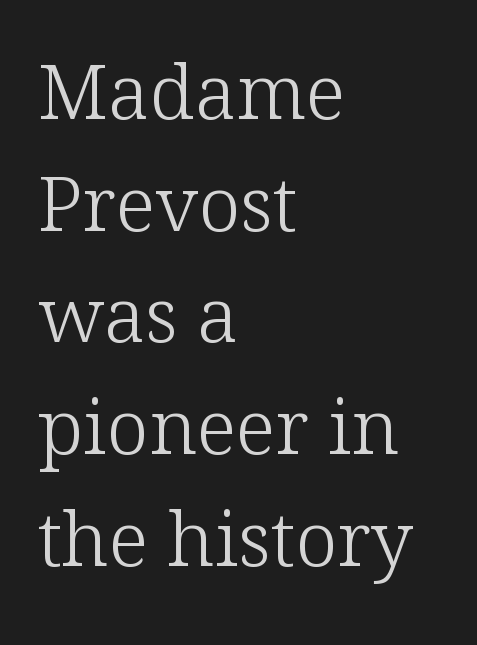
Looks like regular typesetting: each glyph gets only the width it needs. Reading down the column, the eye jumps a familiar distance to each next line. There is no visible air inserted between adjacent glyphs. Small tapered or slab feet sit at the stroke ends, so this counts as serif.
